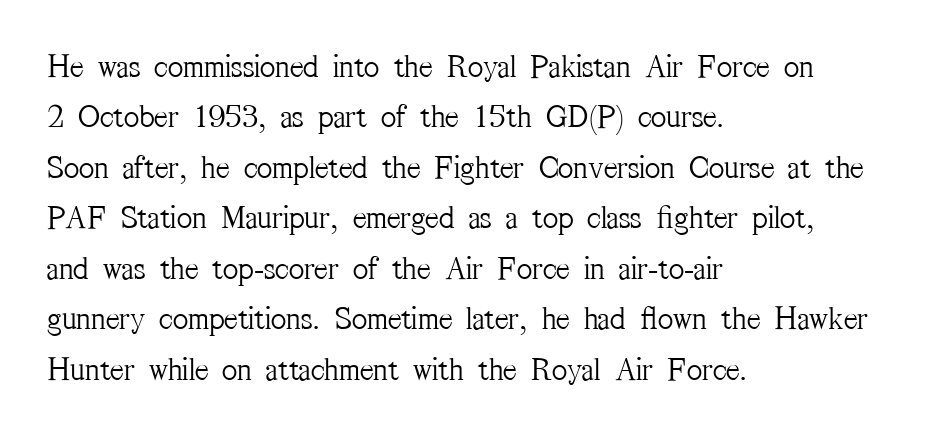
The image shows 33 px light, condensed serif type, upright; set left-aligned, normal line spacing (1.53x), normal letter spacing, not underlined; medium stroke contrast and a medium x-height.
